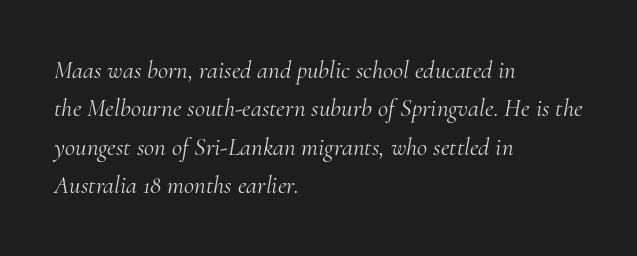
{"italic": "yes", "lean": "right", "slant_degrees": 10, "bold": "no", "underline": "no", "align": "left", "line_spacing": "normal", "line_spacing_ratio": 1.54, "letter_spacing": "normal", "letter_spacing_em": 0.0, "glyph_px": 25}
